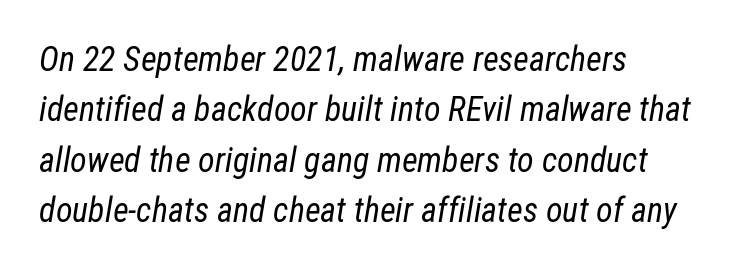
{"italic": "yes", "lean": "right", "slant_degrees": 12, "bold": "no", "weight": "regular", "width": "condensed", "stroke_contrast": "low", "x_height": "medium", "monospaced": "no", "underline": "no", "line_spacing": "normal", "line_spacing_ratio": 1.48, "letter_spacing": "normal", "letter_spacing_em": 0.0, "glyph_px": 34}
